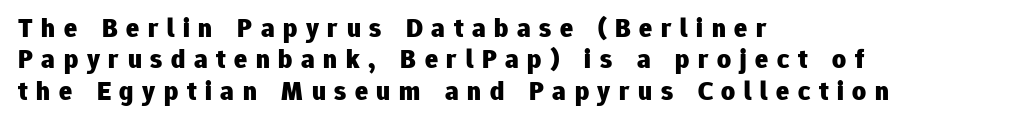
The image shows 27 px bold type, upright; set left-aligned, line spacing 1.16x, unusually wide letter spacing (+0.32 em), not underlined.
